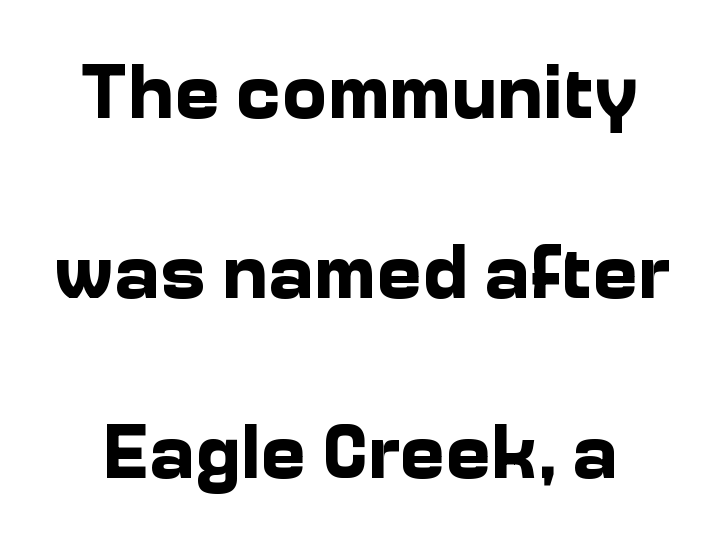
Q: Is the text bold? A: Yes.
Q: Is the text italic (slanted)? A: No, it is upright.
Q: Is the typeface a serif or a sans-serif typeface? A: Sans-serif.
Q: Is the text underlined? A: No.
Q: Is the spacing between letters normal or unusually wide? A: Normal.
Q: Is the spacing between lines tight, normal or loose? A: Loose.
Q: Width (condensed, normal, or wide)? A: Normal.
Q: Stroke contrast? A: Low.
Q: x-height? A: Medium.
Q: Monospaced? A: No.
